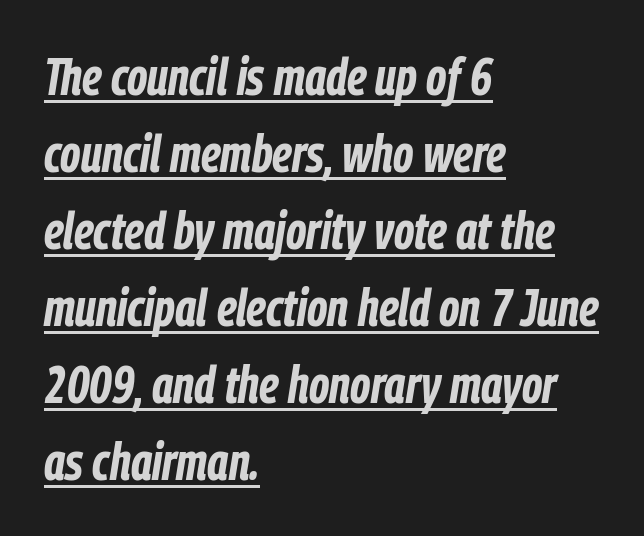
The letterforms sit shoulder to shoulder at normal distance. You'd pick this weight for a headline — it's a proper bold. Students, observe the line beneath the letters — that is underlining. How would I describe the line gaps? Plain and ordinary.
